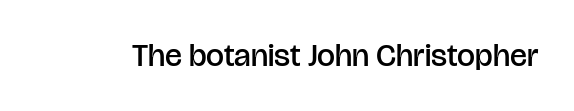
The image shows 32 px semibold sans-serif type, upright; set normal letter spacing, not underlined; low stroke contrast and a large x-height.
